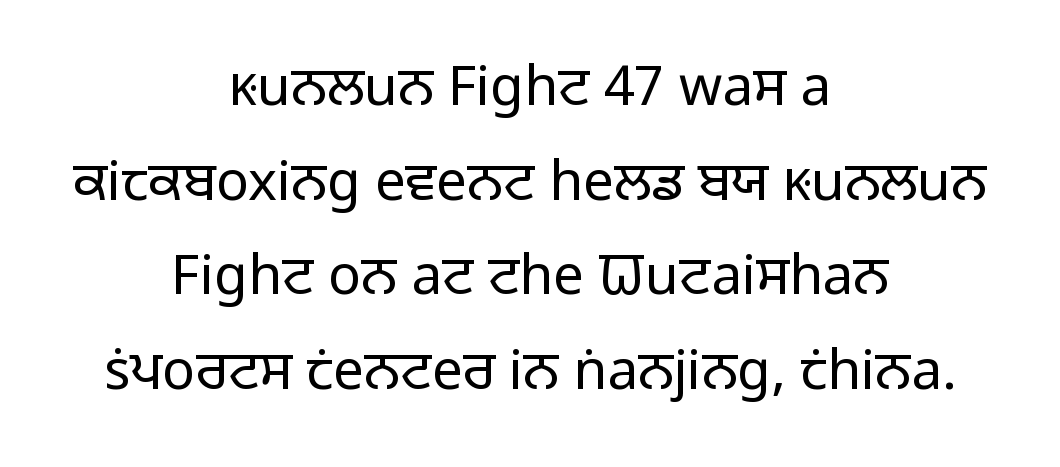
Q: Is the text bold? A: No.
Q: Is the text italic (slanted)? A: No, it is upright.
Q: Is the typeface a serif or a sans-serif typeface? A: Sans-serif.
Q: Is the text underlined? A: No.
Q: How is the paragraph aligned? A: Centered.
Q: Is the spacing between letters normal or unusually wide? A: Normal.
Q: Width (condensed, normal, or wide)? A: Normal.
Q: Stroke contrast? A: Low.
Q: x-height? A: Medium.
Q: Monospaced? A: No.
